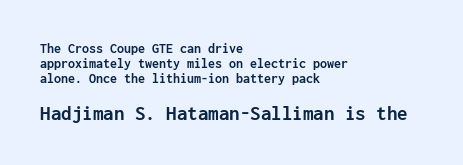
The image shows 21 px bold type, upright; set left-aligned, tight line spacing (1.06x), normal letter spacing, not underlined; the second (bottom) block is 1.5x larger.
